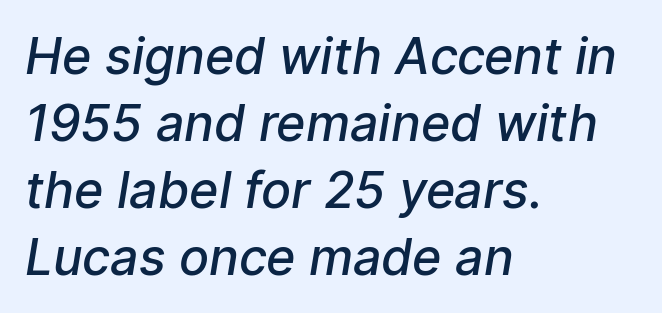
A student would call this left alignment; a typographer would say flush left, rag right. A fair bit of extra ink — the face is semibold, not bold. Inter-character spacing is left at the font's built-in metrics. Are there feet on the stems? There aren't — it's a sans. Decoration check: the copy has no underline. If you measured baseline to baseline, you'd find a middling distance.
